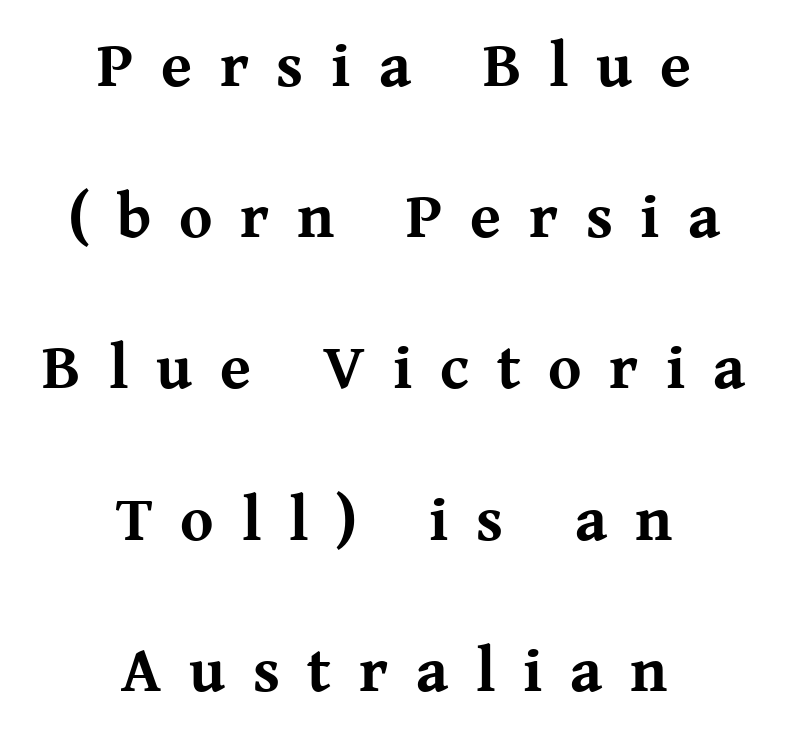
{"serif": "yes", "italic": "no", "bold": "yes", "weight": "bold", "width": "normal", "stroke_contrast": "medium", "x_height": "medium", "monospaced": "no", "underline": "no", "align": "center", "line_spacing": "loose", "line_spacing_ratio": 2.4, "letter_spacing": "wide", "letter_spacing_em": 0.44, "glyph_px": 63}
